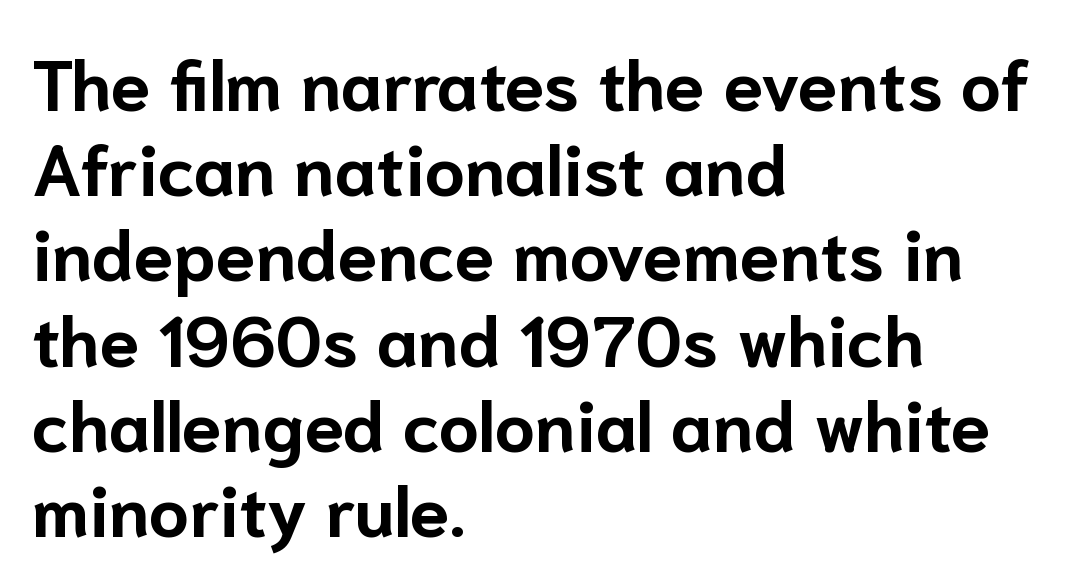
{"serif": "no", "italic": "no", "bold": "yes", "weight": "bold", "width": "normal", "stroke_contrast": "low", "x_height": "medium", "monospaced": "no", "underline": "no", "align": "left", "line_spacing_ratio": 1.2, "letter_spacing": "normal", "letter_spacing_em": 0.0, "glyph_px": 71}
